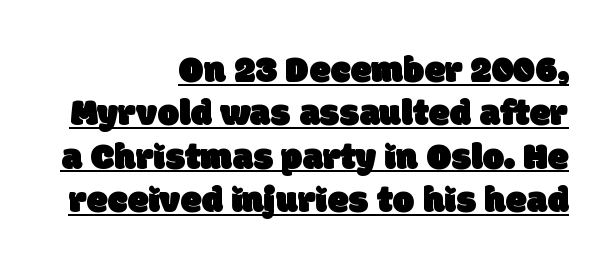
The image shows 38 px sans-serif type; set right-aligned, tight line spacing (1.14x), normal letter spacing, underlined; low stroke contrast and a large x-height.
